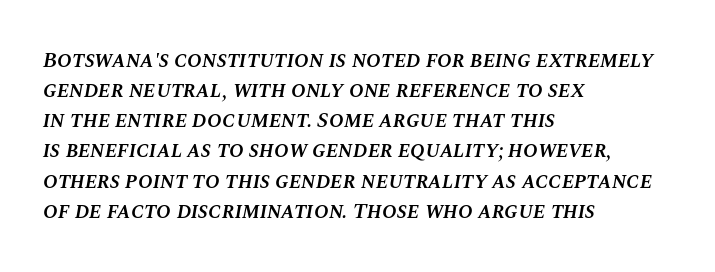
Q: Is the text bold? A: Semi-bold.
Q: Is the text italic (slanted)? A: Yes, it leans right by about 10 degrees.
Q: Is the text underlined? A: No.
Q: How is the paragraph aligned? A: Left-aligned.
Q: Is the spacing between letters normal or unusually wide? A: Normal.
Q: Is the spacing between lines tight, normal or loose? A: Normal.
